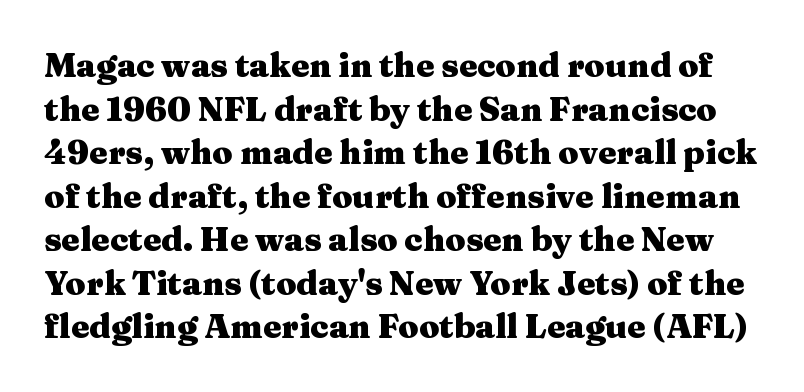
The image shows 33 px heavy, wide serif type, upright; set normal line spacing (1.32x), normal letter spacing, not underlined; medium stroke contrast and a medium x-height.
